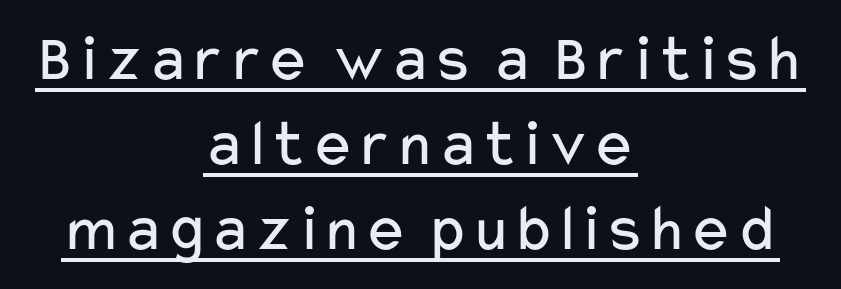
The image shows 67 px regular-weight, wide sans-serif type, upright; set centered, normal line spacing (1.27x), normal letter spacing, underlined; low stroke contrast and a medium x-height.
